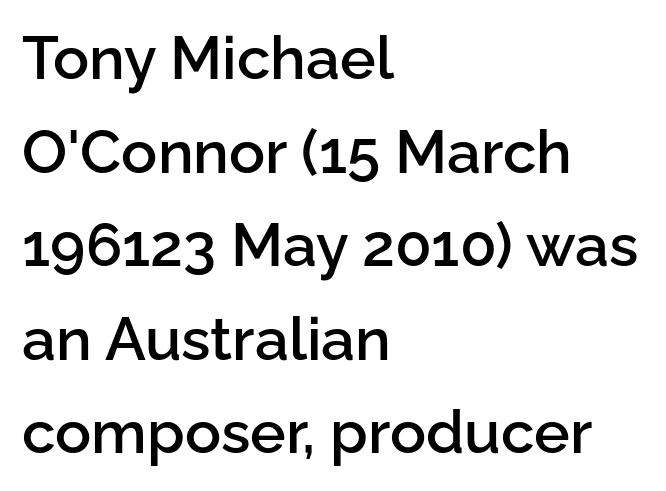
Q: Is the text bold? A: Semi-bold.
Q: Is the text italic (slanted)? A: No, it is upright.
Q: Is the typeface a serif or a sans-serif typeface? A: Sans-serif.
Q: Is the text underlined? A: No.
Q: How is the paragraph aligned? A: Left-aligned.
Q: Is the spacing between letters normal or unusually wide? A: Normal.
Q: Is the spacing between lines tight, normal or loose? A: Normal.
Q: Width (condensed, normal, or wide)? A: Normal.
Q: Stroke contrast? A: Low.
Q: x-height? A: Medium.
Q: Monospaced? A: No.
